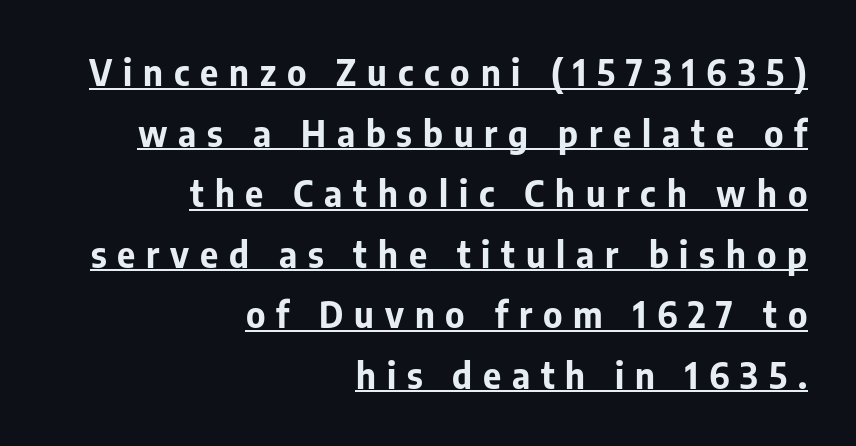
Each glyph is drawn with heavy, bold strokes. Spacing verdict: proportional, widths tailored to each character. Looks like someone drew a line under every word here. Classification — sans serif. Posture: upright roman.
